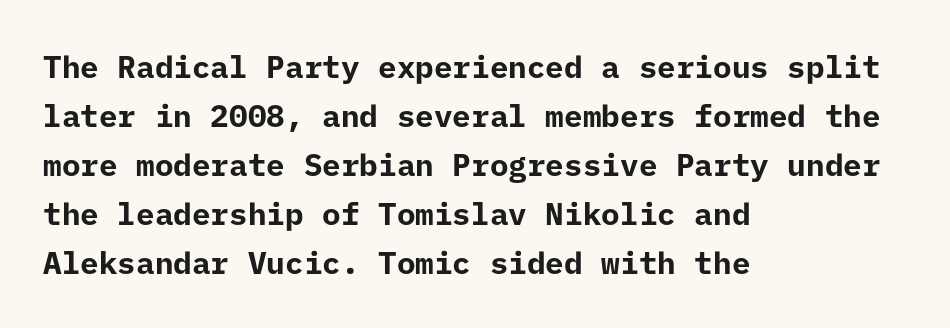
The image shows 31 px bold sans-serif type, upright; set left-aligned, normal line spacing (1.58x), normal letter spacing, not underlined; low stroke contrast and a medium x-height.
